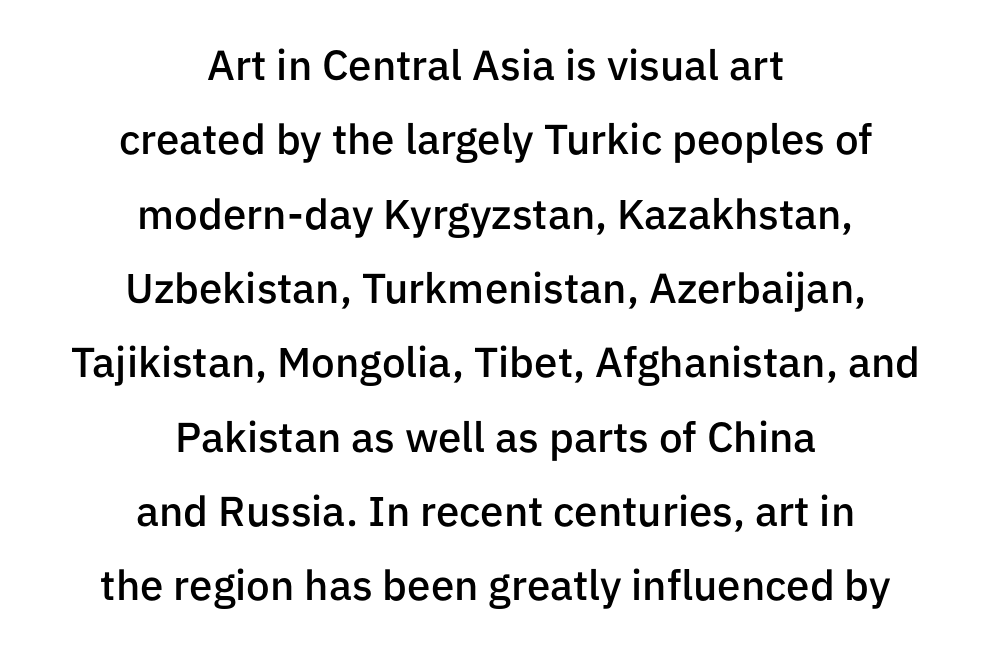
Q: Is the text bold? A: Semi-bold.
Q: Is the text italic (slanted)? A: No, it is upright.
Q: Is the typeface a serif or a sans-serif typeface? A: Sans-serif.
Q: Is the text underlined? A: No.
Q: How is the paragraph aligned? A: Centered.
Q: Is the spacing between letters normal or unusually wide? A: Normal.
Q: Width (condensed, normal, or wide)? A: Normal.
Q: Stroke contrast? A: Low.
Q: x-height? A: Medium.
Q: Monospaced? A: No.
